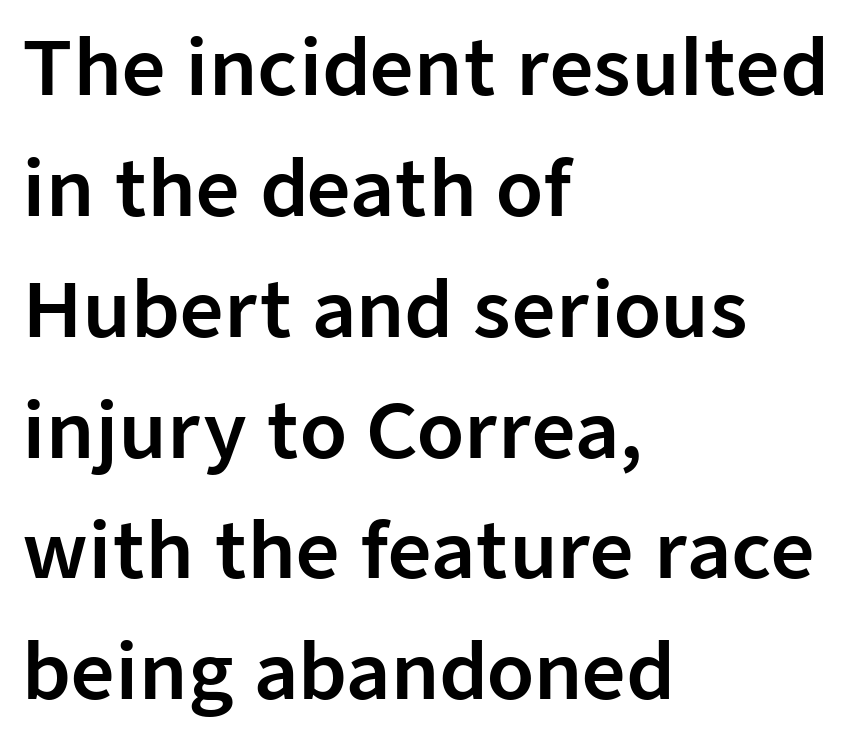
Q: Is the text italic (slanted)? A: No, it is upright.
Q: Is the typeface a serif or a sans-serif typeface? A: Sans-serif.
Q: Is the text underlined? A: No.
Q: How is the paragraph aligned? A: Left-aligned.
Q: Is the spacing between letters normal or unusually wide? A: Normal.
Q: Is the spacing between lines tight, normal or loose? A: Normal.
Q: Width (condensed, normal, or wide)? A: Normal.
Q: Stroke contrast? A: Low.
Q: x-height? A: Medium.
Q: Monospaced? A: No.
